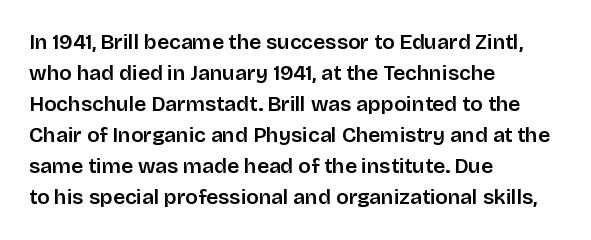
{"italic": "no", "bold": "semi", "underline": "no", "align": "left", "line_spacing": "normal", "line_spacing_ratio": 1.48, "letter_spacing": "normal", "letter_spacing_em": 0.0, "glyph_px": 21}
